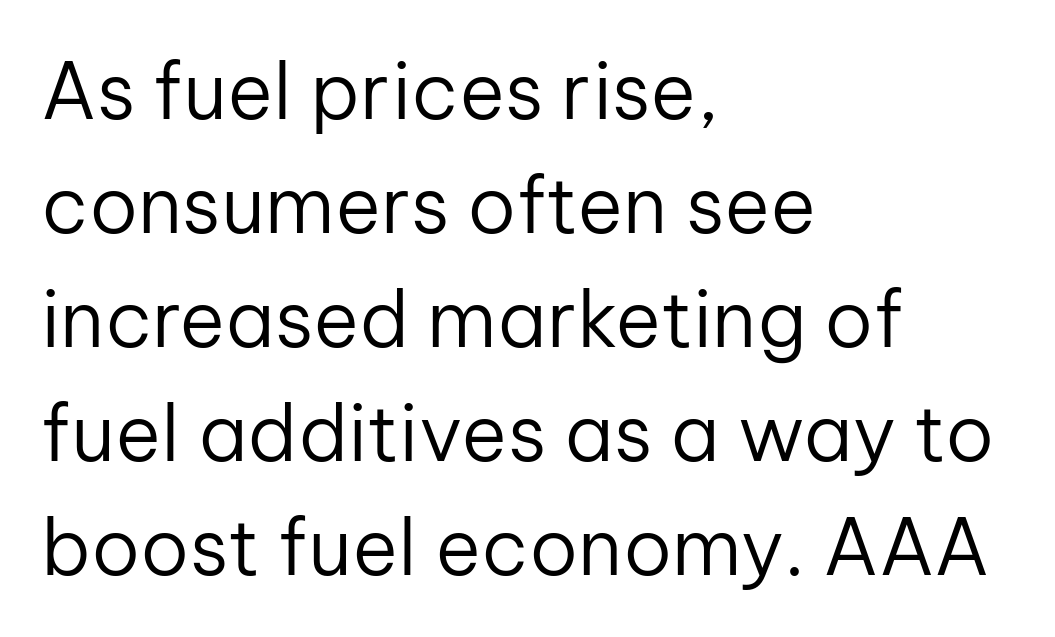
Nobody drew a line under any word here. Compared with typical body copy, the letter spacing here is the same. Is there any slant? The stems are plumb. Stroke mass is kept to a normal reading level or below. These lines stack with their left ends in a neat column.
